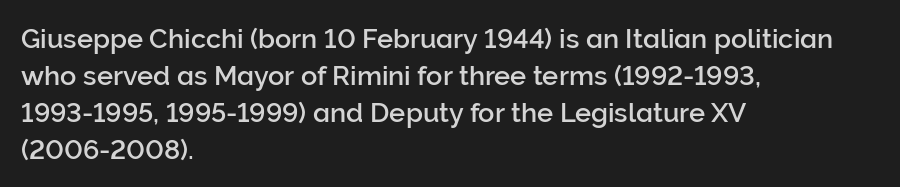
Q: Is the text italic (slanted)? A: No, it is upright.
Q: Is the text underlined? A: No.
Q: How is the paragraph aligned? A: Left-aligned.
Q: Is the spacing between letters normal or unusually wide? A: Normal.
Q: Is the spacing between lines tight, normal or loose? A: Normal.
